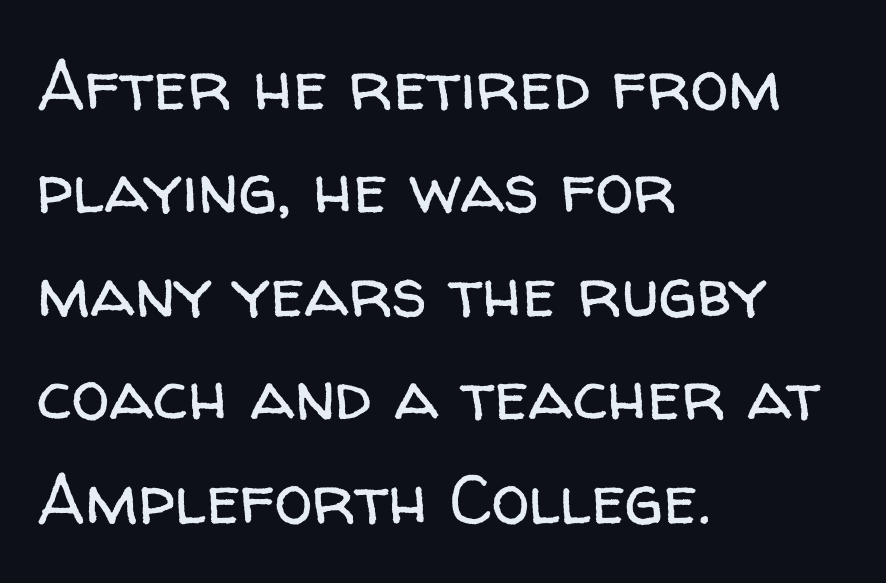
The image shows 69 px regular-weight sans-serif type, upright; set left-aligned, normal line spacing (1.5x), normal letter spacing, not underlined; low stroke contrast and a medium x-height.
